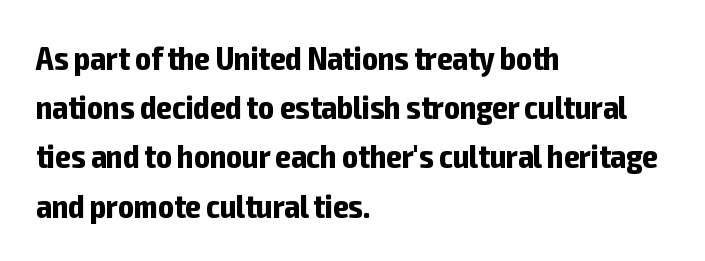
The passage shown is typeset with a sans-serif family. The paragraph has a hard left edge and a soft right edge. Words appear dense and cohesive because spacing is normal. What's the leading like? Ordinary, nothing unusual. Is there any slant? The stems are plumb. Each letter keeps its own natural width here, so spacing adapts to shape.
